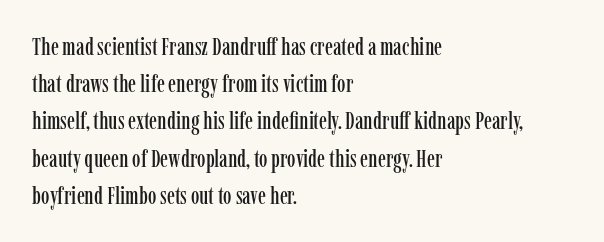
Q: Is the text italic (slanted)? A: No, it is upright.
Q: Is the text underlined? A: No.
Q: How is the paragraph aligned? A: Left-aligned.
Q: Is the spacing between letters normal or unusually wide? A: Normal.
Q: Is the spacing between lines tight, normal or loose? A: Normal.
